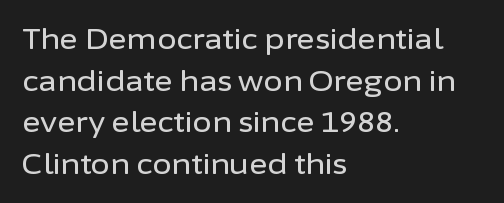
The image shows 28 px sans-serif type, upright; set left-aligned, normal line spacing (1.49x), normal letter spacing, not underlined; low stroke contrast and a medium x-height.
